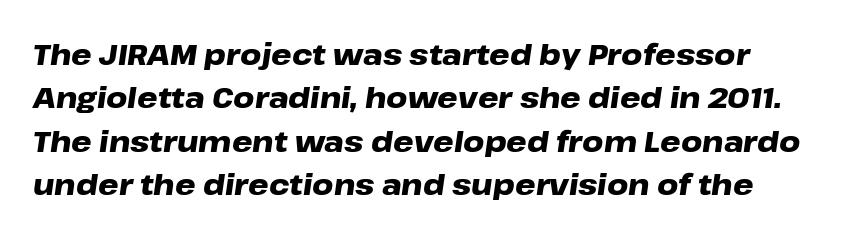
Q: Is the text bold? A: Yes.
Q: Is the text italic (slanted)? A: Yes, it leans right by about 8 degrees.
Q: Is the text underlined? A: No.
Q: Is the spacing between letters normal or unusually wide? A: Normal.
Q: Is the spacing between lines tight, normal or loose? A: Normal.
Q: Width (condensed, normal, or wide)? A: Wide.
Q: Stroke contrast? A: Low.
Q: x-height? A: Medium.
Q: Monospaced? A: No.
